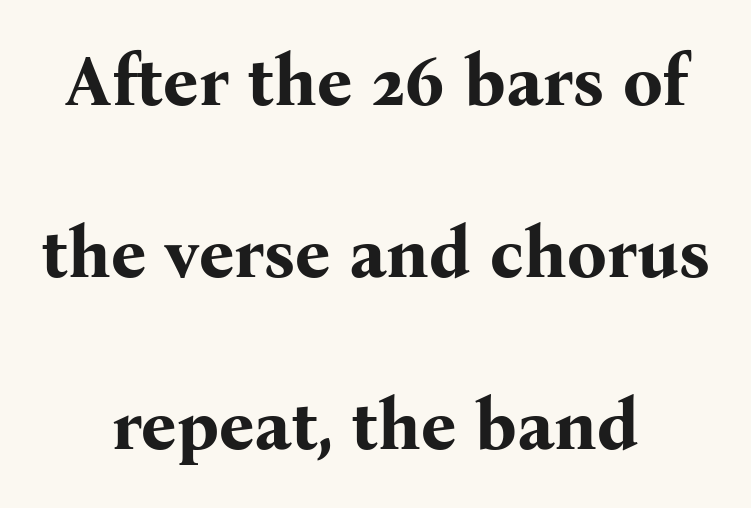
Q: Is the text bold? A: Yes.
Q: Is the text italic (slanted)? A: No, it is upright.
Q: Is the typeface a serif or a sans-serif typeface? A: Serif.
Q: Is the text underlined? A: No.
Q: How is the paragraph aligned? A: Centered.
Q: Is the spacing between letters normal or unusually wide? A: Normal.
Q: Is the spacing between lines tight, normal or loose? A: Loose.
Q: Width (condensed, normal, or wide)? A: Normal.
Q: Stroke contrast? A: Medium.
Q: x-height? A: Medium.
Q: Monospaced? A: No.
